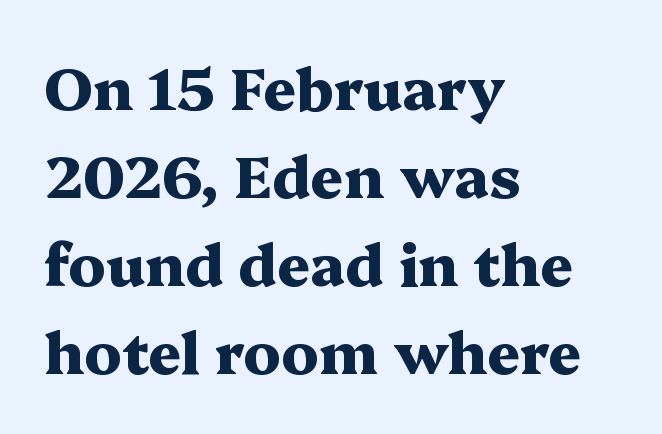
{"serif": "yes", "italic": "no", "bold": "yes", "weight": "heavy", "width": "wide", "stroke_contrast": "medium", "x_height": "medium", "monospaced": "no", "underline": "no", "align": "left", "line_spacing": "normal", "line_spacing_ratio": 1.52, "letter_spacing": "normal", "letter_spacing_em": 0.0, "glyph_px": 58}
